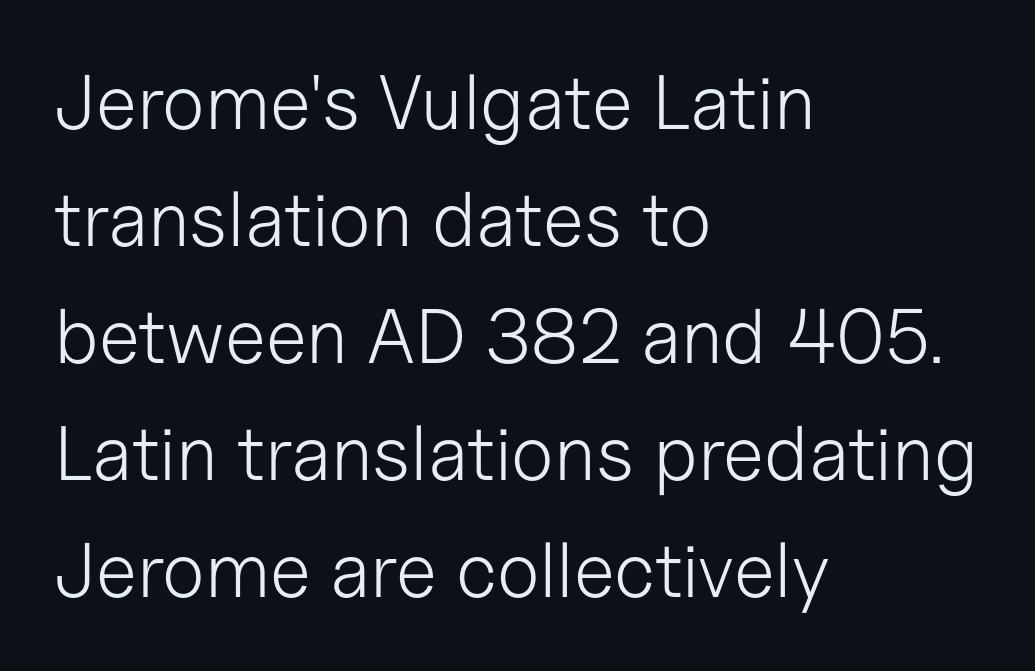
Q: Is the text bold? A: No.
Q: Is the text italic (slanted)? A: No, it is upright.
Q: Is the typeface a serif or a sans-serif typeface? A: Sans-serif.
Q: Is the text underlined? A: No.
Q: How is the paragraph aligned? A: Left-aligned.
Q: Is the spacing between letters normal or unusually wide? A: Normal.
Q: Is the spacing between lines tight, normal or loose? A: Normal.
Q: Width (condensed, normal, or wide)? A: Normal.
Q: Stroke contrast? A: Low.
Q: x-height? A: Medium.
Q: Monospaced? A: No.
